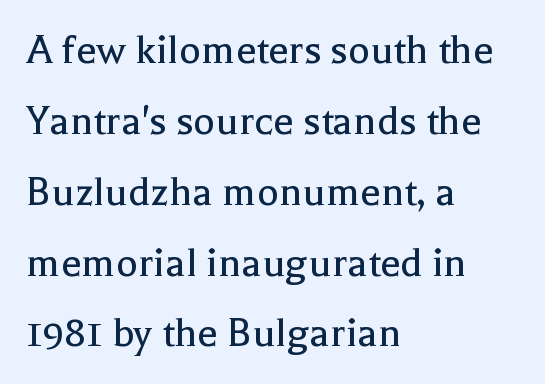
Q: Is the text bold? A: No.
Q: Is the text italic (slanted)? A: No, it is upright.
Q: Is the typeface a serif or a sans-serif typeface? A: Serif.
Q: Is the text underlined? A: No.
Q: How is the paragraph aligned? A: Left-aligned.
Q: Is the spacing between letters normal or unusually wide? A: Normal.
Q: Is the spacing between lines tight, normal or loose? A: Normal.
Q: Width (condensed, normal, or wide)? A: Normal.
Q: x-height? A: Medium.
Q: Monospaced? A: No.
